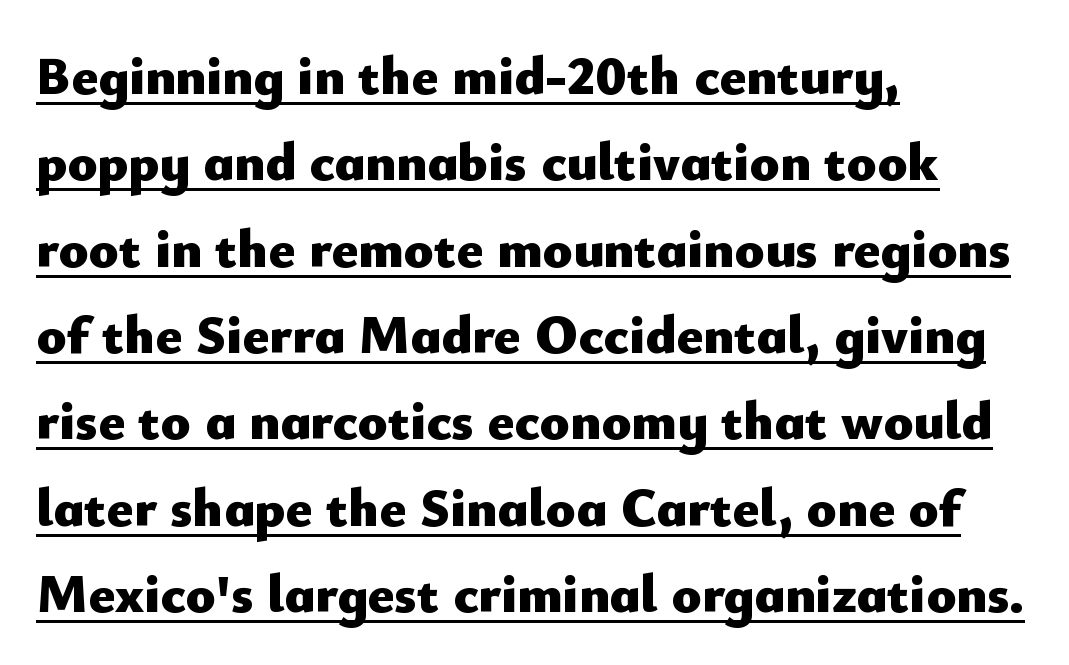
{"serif": "no", "italic": "no", "bold": "yes", "weight": "heavy", "width": "normal", "stroke_contrast": "low", "x_height": "small", "monospaced": "no", "underline": "yes", "align": "left", "line_spacing": "normal", "line_spacing_ratio": 1.57, "letter_spacing": "normal", "letter_spacing_em": 0.0, "glyph_px": 55}
